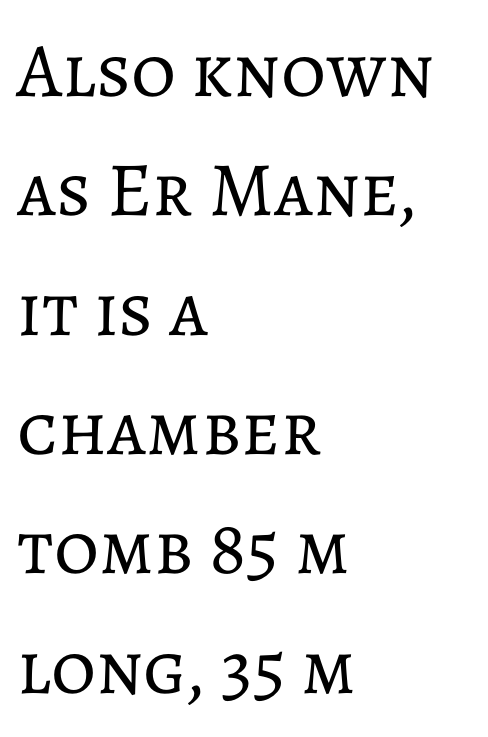
The image shows 77 px regular-weight type, upright; set left-aligned, normal line spacing (1.55x), normal letter spacing, not underlined; low stroke contrast and a medium x-height.
